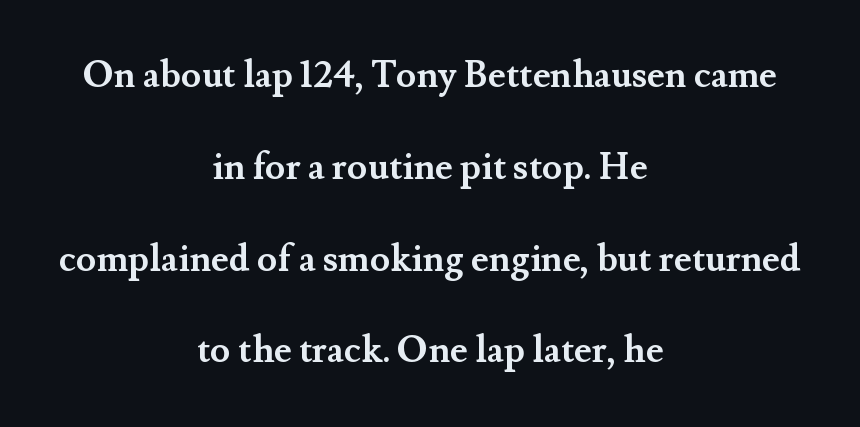
Q: Is the text bold? A: Yes.
Q: Is the text italic (slanted)? A: No, it is upright.
Q: Is the typeface a serif or a sans-serif typeface? A: Serif.
Q: Is the text underlined? A: No.
Q: How is the paragraph aligned? A: Centered.
Q: Is the spacing between letters normal or unusually wide? A: Normal.
Q: Is the spacing between lines tight, normal or loose? A: Loose.
Q: Width (condensed, normal, or wide)? A: Normal.
Q: Stroke contrast? A: Medium.
Q: x-height? A: Small.
Q: Monospaced? A: No.
